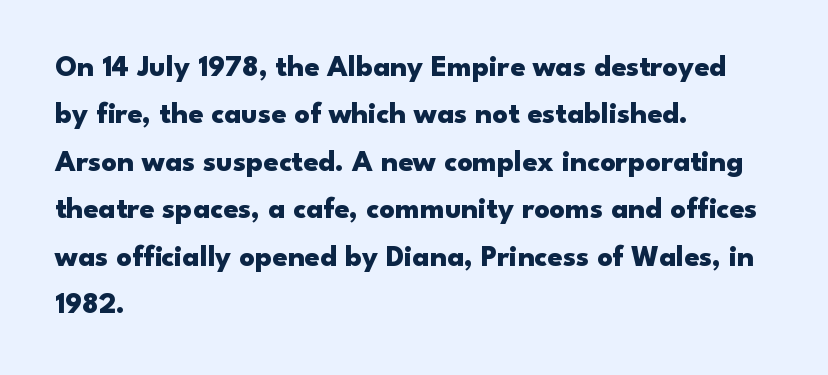
{"serif": "no", "italic": "no", "bold": "yes", "weight": "heavy", "width": "wide", "stroke_contrast": "low", "x_height": "small", "monospaced": "no", "underline": "no", "align": "left", "line_spacing": "normal", "line_spacing_ratio": 1.58, "letter_spacing": "normal", "letter_spacing_em": 0.0, "glyph_px": 30}
